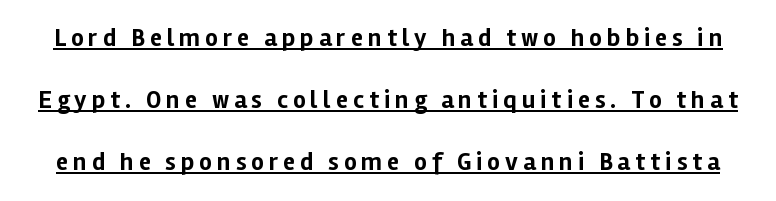
The image shows 25 px bold type, upright; set loose line spacing (2.49x), unusually wide letter spacing (+0.2 em), underlined.
